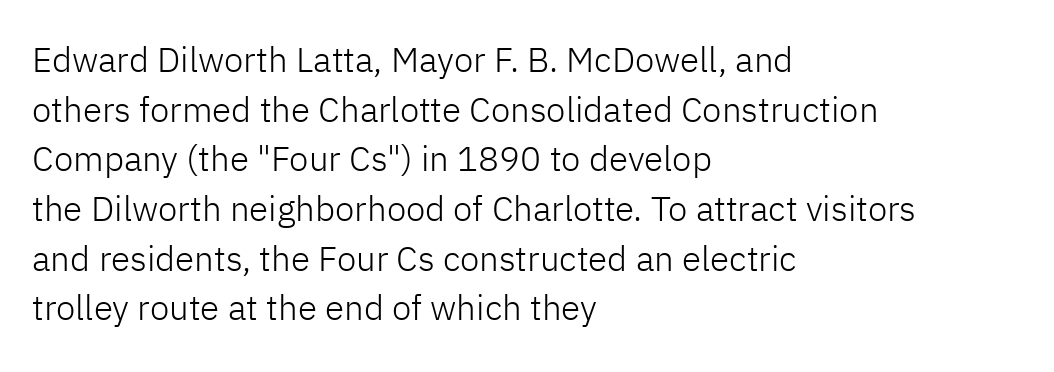
Q: Is the text bold? A: No.
Q: Is the text italic (slanted)? A: No, it is upright.
Q: Is the typeface a serif or a sans-serif typeface? A: Sans-serif.
Q: Is the text underlined? A: No.
Q: How is the paragraph aligned? A: Left-aligned.
Q: Is the spacing between letters normal or unusually wide? A: Normal.
Q: Is the spacing between lines tight, normal or loose? A: Normal.
Q: Width (condensed, normal, or wide)? A: Normal.
Q: Stroke contrast? A: Low.
Q: x-height? A: Medium.
Q: Monospaced? A: No.
